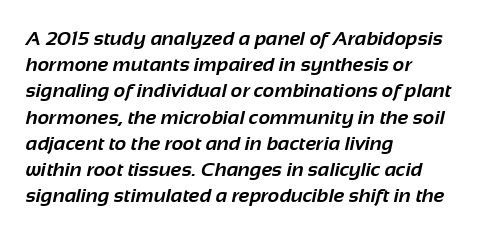
The image shows 20 px bold type; set left-aligned, normal line spacing (1.31x), normal letter spacing, not underlined.
